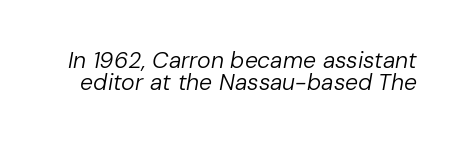
The rendering applies a slant to the glyphs. Descender tails drop into unmarked territory. Is the letter spacing exaggerated? No — it looks like the ordinary default. Weight: not bold — regular or lighter. The block of text is dense from top to bottom, with scant space between rows.
